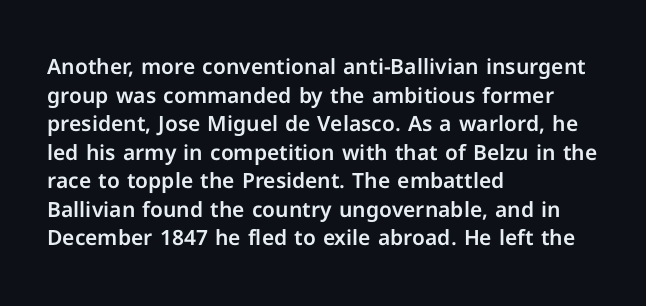
Q: Is the text italic (slanted)? A: No, it is upright.
Q: Is the text underlined? A: No.
Q: How is the paragraph aligned? A: Left-aligned.
Q: Is the spacing between letters normal or unusually wide? A: Normal.
Q: Is the spacing between lines tight, normal or loose? A: Normal.
